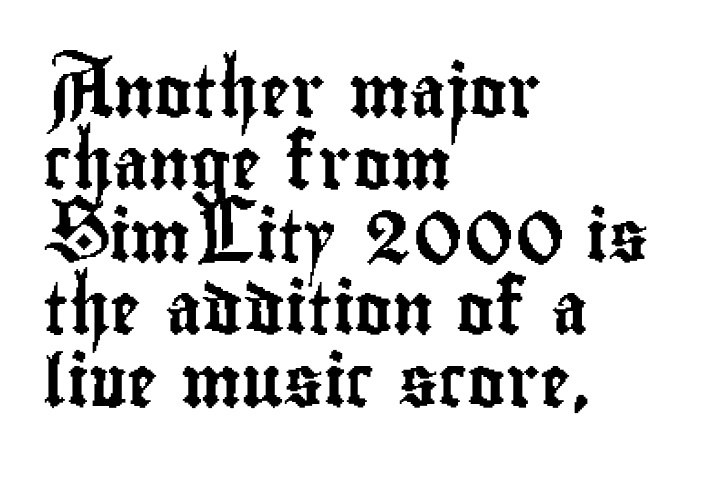
{"serif": "no", "italic": "no", "width": "condensed", "stroke_contrast": "low", "x_height": "small", "monospaced": "no", "underline": "no", "align": "left", "line_spacing": "normal", "line_spacing_ratio": 1.42, "letter_spacing": "normal", "letter_spacing_em": 0.0, "glyph_px": 51}
